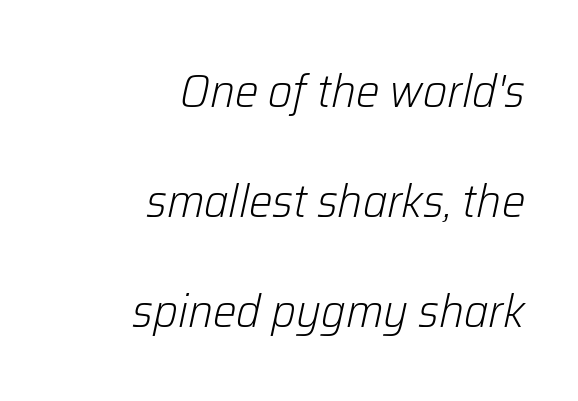
{"italic": "yes", "lean": "right", "slant_degrees": 12, "bold": "no", "weight": "light", "width": "normal", "stroke_contrast": "low", "x_height": "medium", "monospaced": "no", "underline": "no", "align": "right", "line_spacing": "loose", "line_spacing_ratio": 2.34, "letter_spacing": "normal", "letter_spacing_em": 0.0, "glyph_px": 47}
